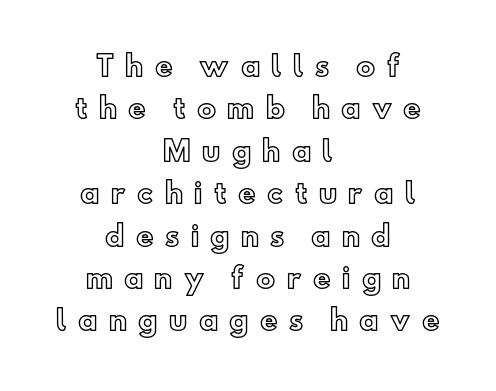
The image shows 27 px text type, upright; set centered, normal line spacing (1.57x), unusually wide letter spacing (+0.42 em), not underlined.
